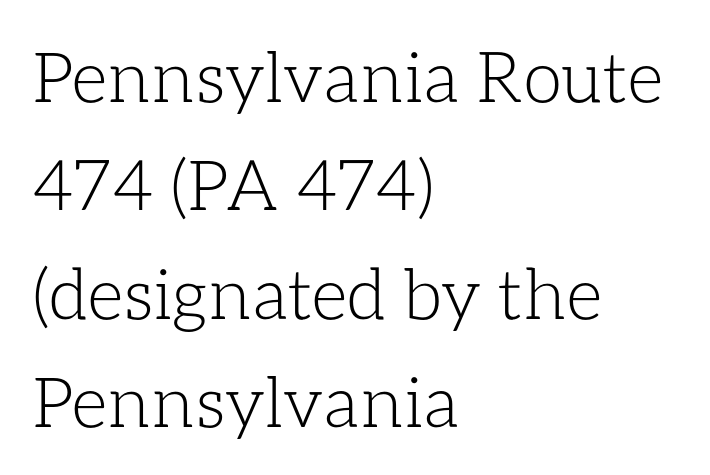
Words appear dense and cohesive because spacing is normal. In terms of leading, this rendering sits right in the middle. These glyphs show unthickened strokes, regular width or finer. Leftover space on each line is placed entirely after the last word. You could not count columns in this text — the font is proportionally spaced. Type without underlining.
